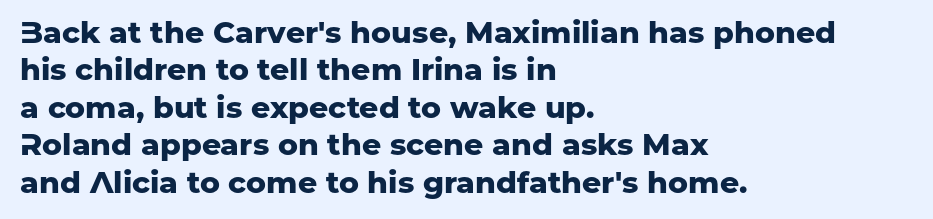
Q: Is the text bold? A: Yes.
Q: Is the text italic (slanted)? A: No, it is upright.
Q: Is the typeface a serif or a sans-serif typeface? A: Sans-serif.
Q: Is the text underlined? A: No.
Q: How is the paragraph aligned? A: Left-aligned.
Q: Is the spacing between letters normal or unusually wide? A: Normal.
Q: Is the spacing between lines tight, normal or loose? A: Normal.
Q: Width (condensed, normal, or wide)? A: Normal.
Q: Stroke contrast? A: Low.
Q: x-height? A: Medium.
Q: Monospaced? A: No.
